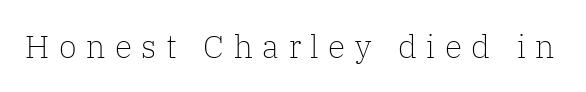
{"serif": "yes", "italic": "no", "bold": "no", "weight": "light", "width": "normal", "stroke_contrast": "low", "x_height": "medium", "monospaced": "no", "underline": "no", "letter_spacing": "wide", "letter_spacing_em": 0.3, "glyph_px": 32}
